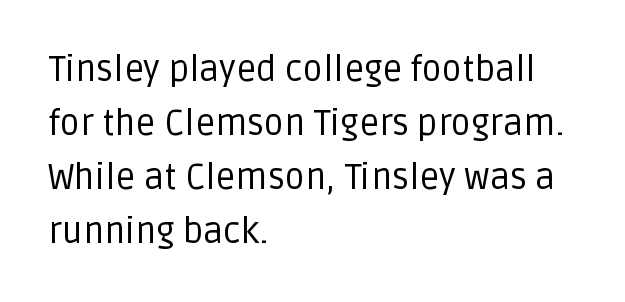
Q: Is the text bold? A: No.
Q: Is the text italic (slanted)? A: No, it is upright.
Q: Is the typeface a serif or a sans-serif typeface? A: Sans-serif.
Q: Is the text underlined? A: No.
Q: How is the paragraph aligned? A: Left-aligned.
Q: Is the spacing between letters normal or unusually wide? A: Normal.
Q: Is the spacing between lines tight, normal or loose? A: Normal.
Q: Width (condensed, normal, or wide)? A: Normal.
Q: Stroke contrast? A: Low.
Q: x-height? A: Large.
Q: Monospaced? A: No.
